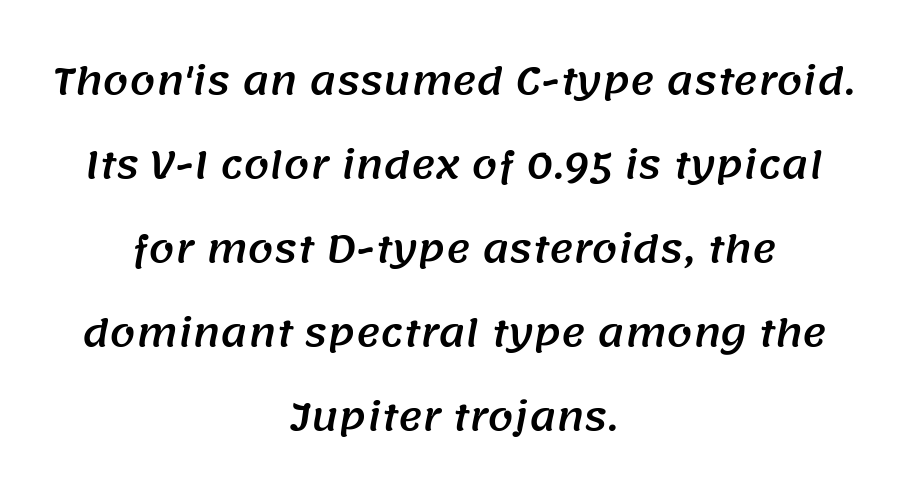
The image shows 37 px sans-serif type; set centered, loose line spacing (2.27x), normal letter spacing, not underlined; medium stroke contrast and a large x-height.
